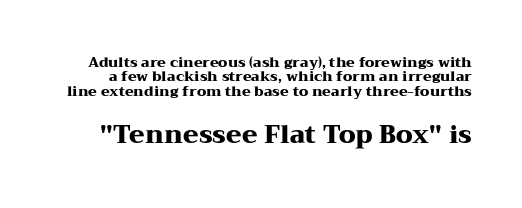
The image shows 25 px bold type, upright; set tight line spacing (1.03x), normal letter spacing, not underlined; the second (bottom) block is 1.79x larger.
